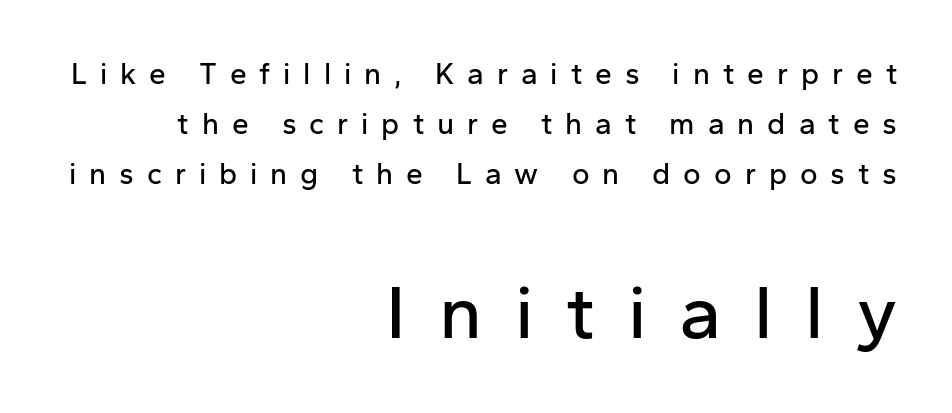
Q: Is the text italic (slanted)? A: No, it is upright.
Q: Is the typeface a serif or a sans-serif typeface? A: Sans-serif.
Q: Is the text underlined? A: No.
Q: How is the paragraph aligned? A: Right-aligned.
Q: Is the spacing between letters normal or unusually wide? A: Unusually wide.
Q: Is the spacing between lines tight, normal or loose? A: Normal.
Q: Which block of text is set in a larger size, the first (top) or the second (bottom)? A: The second (bottom) one.
Q: Width (condensed, normal, or wide)? A: Normal.
Q: Stroke contrast? A: Low.
Q: x-height? A: Medium.
Q: Monospaced? A: No.
